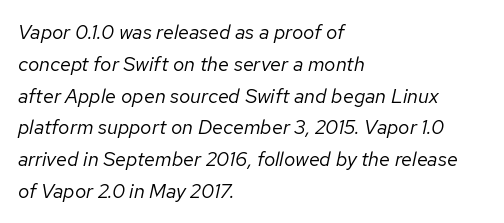
{"italic": "yes", "lean": "right", "slant_degrees": 12, "bold": "no", "underline": "no", "align": "left", "line_spacing": "normal", "line_spacing_ratio": 1.59, "letter_spacing": "normal", "letter_spacing_em": 0.0, "glyph_px": 20}
